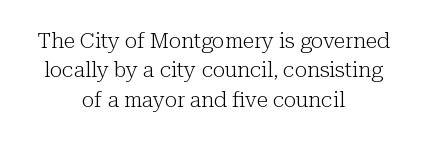
Q: Is the text bold? A: No.
Q: Is the text italic (slanted)? A: No, it is upright.
Q: Is the text underlined? A: No.
Q: How is the paragraph aligned? A: Centered.
Q: Is the spacing between letters normal or unusually wide? A: Normal.
Q: Is the spacing between lines tight, normal or loose? A: Normal.
